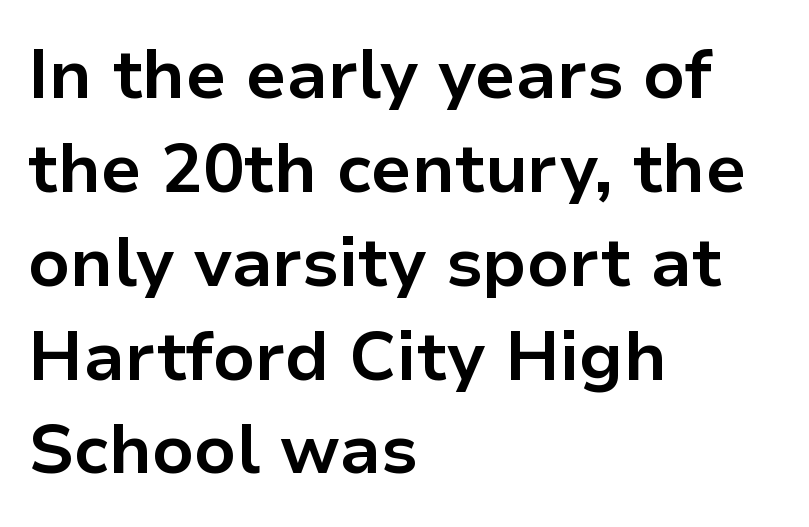
{"serif": "no", "italic": "no", "bold": "yes", "weight": "bold", "width": "normal", "stroke_contrast": "low", "x_height": "medium", "monospaced": "no", "underline": "no", "align": "left", "line_spacing": "normal", "line_spacing_ratio": 1.36, "letter_spacing": "normal", "letter_spacing_em": 0.0, "glyph_px": 69}
